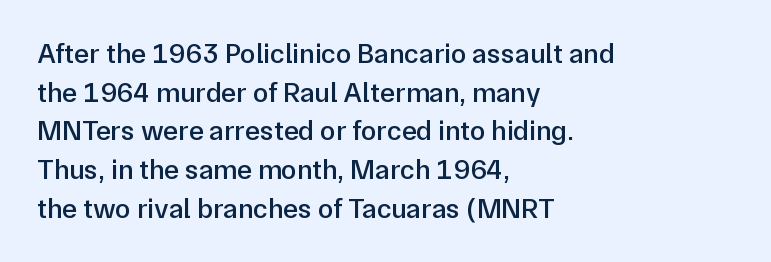
Varying glyph widths throughout — classic text-font behaviour. These lines are set flush left with a ragged right edge. The baseline area is clear. Semibold letterforms, between regular and bold. Notice how the stems are strictly vertical — no italics here. No feet cap the strokes, marking this as sans-serif type.
